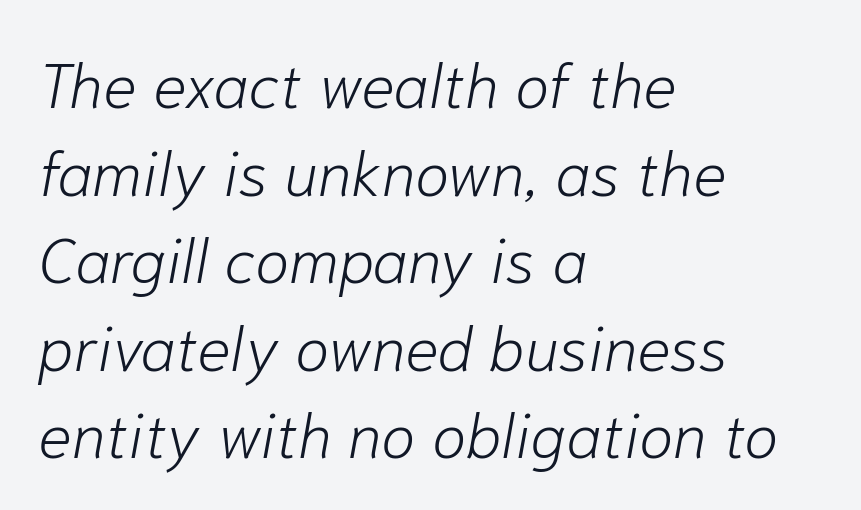
{"italic": "yes", "lean": "right", "slant_degrees": 10, "bold": "no", "weight": "light", "width": "normal", "stroke_contrast": "low", "x_height": "medium", "monospaced": "no", "underline": "no", "align": "left", "line_spacing": "normal", "line_spacing_ratio": 1.39, "letter_spacing": "normal", "letter_spacing_em": 0.0, "glyph_px": 63}
